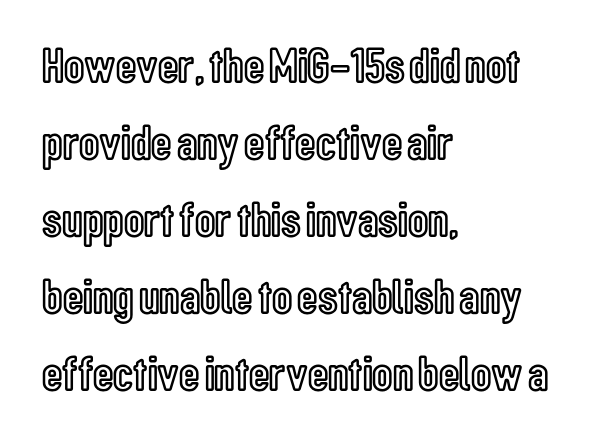
{"italic": "no", "width": "condensed", "x_height": "medium", "monospaced": "no", "underline": "no", "align": "left", "line_spacing": "normal", "line_spacing_ratio": 1.54, "letter_spacing": "normal", "letter_spacing_em": 0.0, "glyph_px": 50}
